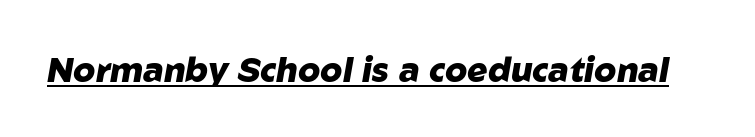
Think of a printed novel: that variable character pitch is what you see here. This sample uses an oblique cut, with every glyph tilted off the vertical. Heavy-handed strokes throughout: this text is bold. You could call the tracking neutral — neither tight nor loose. A typographer would call this underscored text.
